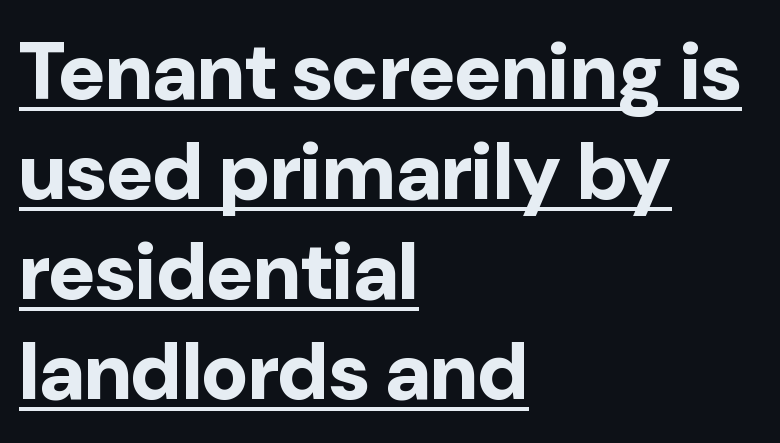
Q: Is the text bold? A: Yes.
Q: Is the text italic (slanted)? A: No, it is upright.
Q: Is the typeface a serif or a sans-serif typeface? A: Sans-serif.
Q: Is the text underlined? A: Yes.
Q: How is the paragraph aligned? A: Left-aligned.
Q: Is the spacing between letters normal or unusually wide? A: Normal.
Q: Is the spacing between lines tight, normal or loose? A: Normal.
Q: Width (condensed, normal, or wide)? A: Normal.
Q: Stroke contrast? A: Low.
Q: x-height? A: Medium.
Q: Monospaced? A: No.
